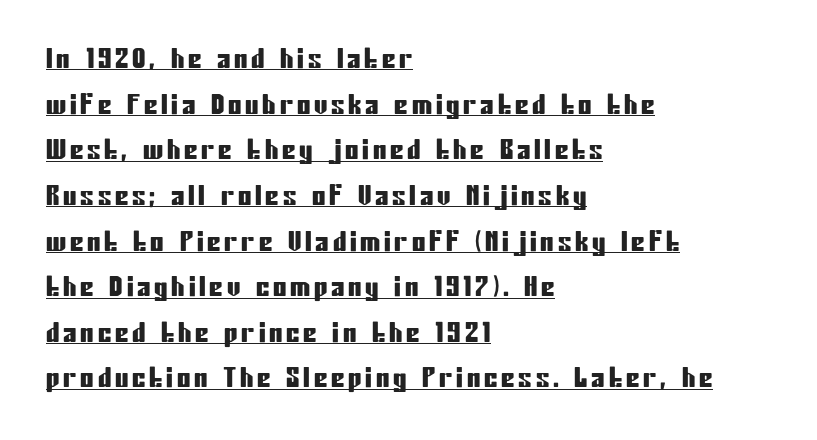
{"italic": "no", "underline": "yes", "align": "left", "line_spacing": "normal", "line_spacing_ratio": 1.69, "glyph_px": 27}
